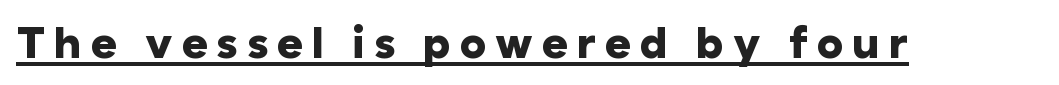
{"serif": "no", "italic": "no", "bold": "yes", "weight": "heavy", "width": "normal", "stroke_contrast": "low", "x_height": "medium", "monospaced": "no", "underline": "yes", "letter_spacing": "wide", "letter_spacing_em": 0.2, "glyph_px": 44}
